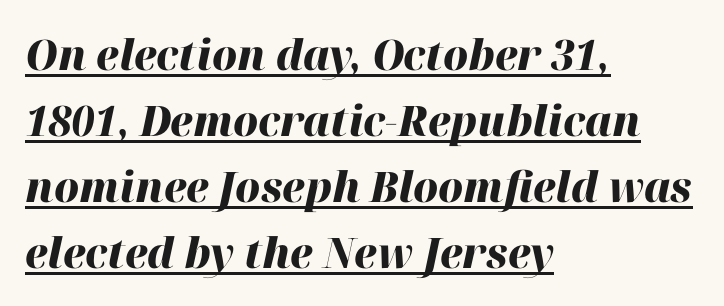
Rendered with sloped, italic letterforms. Reading down the column, the eye jumps a familiar distance to each next line. I'd describe the lettering as bold — thick and assertive. A typesetter would call this proportional, since set widths differ per character. Check the space under the baseline: a stroke is drawn there.
